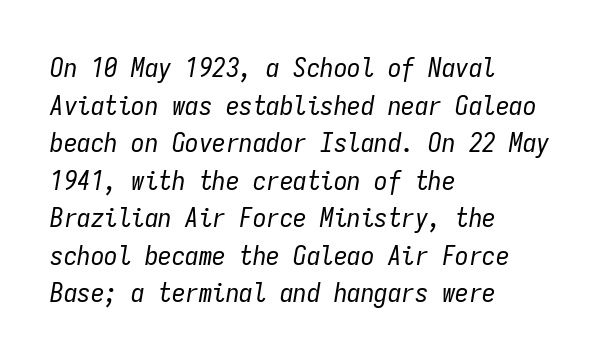
Q: Is the text bold? A: No.
Q: Is the text italic (slanted)? A: Yes, it leans right by about 9 degrees.
Q: Is the text underlined? A: No.
Q: How is the paragraph aligned? A: Left-aligned.
Q: Is the spacing between letters normal or unusually wide? A: Normal.
Q: Is the spacing between lines tight, normal or loose? A: Normal.
